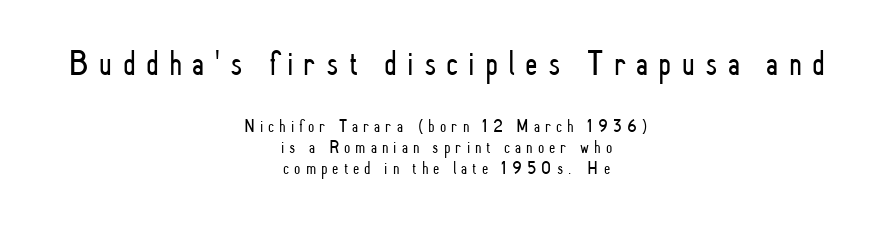
Q: Is the text bold? A: No.
Q: Is the text italic (slanted)? A: No, it is upright.
Q: Is the typeface a serif or a sans-serif typeface? A: Sans-serif.
Q: Is the text underlined? A: No.
Q: How is the paragraph aligned? A: Centered.
Q: Is the spacing between letters normal or unusually wide? A: Unusually wide.
Q: Which block of text is set in a larger size, the first (top) or the second (bottom)? A: The first (top) one.
Q: Width (condensed, normal, or wide)? A: Condensed.
Q: Stroke contrast? A: Low.
Q: x-height? A: Small.
Q: Monospaced? A: No.
